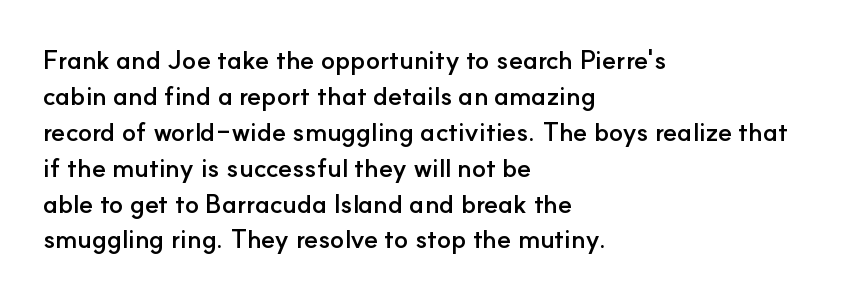
Q: Is the text bold? A: Yes.
Q: Is the text italic (slanted)? A: No, it is upright.
Q: Is the text underlined? A: No.
Q: How is the paragraph aligned? A: Left-aligned.
Q: Is the spacing between letters normal or unusually wide? A: Normal.
Q: Is the spacing between lines tight, normal or loose? A: Normal.
